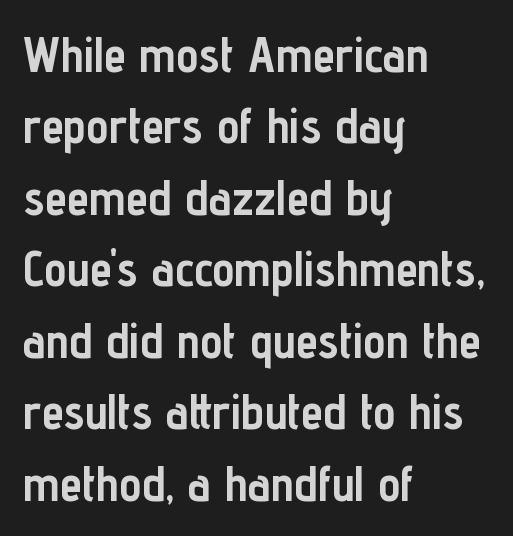
Character widths vary here, with narrow letters taking less room than wide ones. Line beginnings align vertically; line endings do not. To sum up the face: it is a sans, with no serifs. This sample uses plain, unmodified letter spacing.
